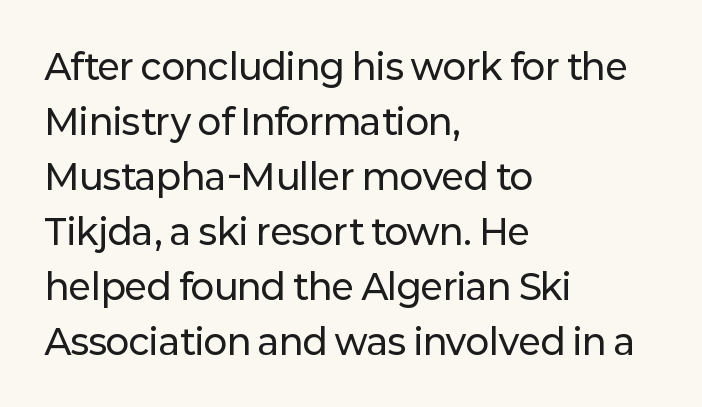
Q: Is the text italic (slanted)? A: No, it is upright.
Q: Is the typeface a serif or a sans-serif typeface? A: Sans-serif.
Q: Is the text underlined? A: No.
Q: How is the paragraph aligned? A: Left-aligned.
Q: Is the spacing between letters normal or unusually wide? A: Normal.
Q: Is the spacing between lines tight, normal or loose? A: Normal.
Q: Width (condensed, normal, or wide)? A: Normal.
Q: Stroke contrast? A: Low.
Q: x-height? A: Medium.
Q: Monospaced? A: No.
